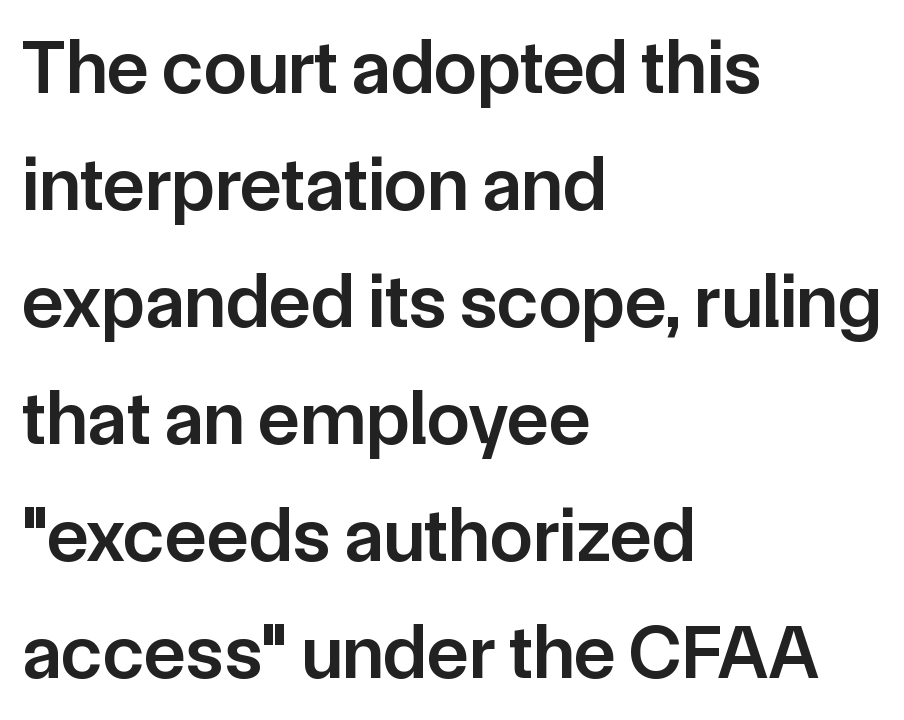
The image shows 77 px semibold sans-serif type, upright; set left-aligned, normal line spacing (1.52x), normal letter spacing, not underlined; low stroke contrast and a medium x-height.
